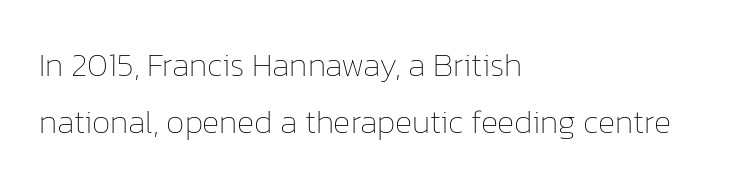
The image shows 33 px thin type, upright; set left-aligned, line spacing 1.72x, normal letter spacing, not underlined; low stroke contrast and a medium x-height.
